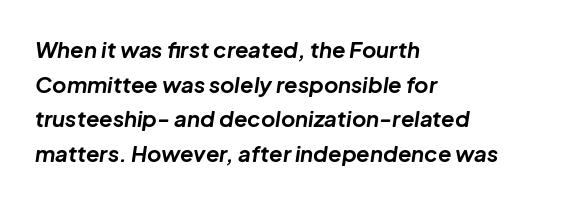
The image shows 22 px bold type, italic (leaning right); set left-aligned, normal line spacing (1.57x), normal letter spacing, not underlined.
